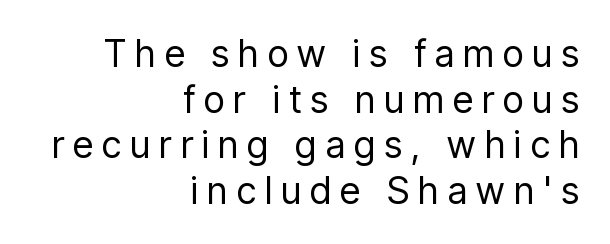
Just letters on the line, the space beneath them empty. Spacing verdict: proportional, widths tailored to each character. Substantial extra tracking has been applied to these lines. The font family rendered here belongs to the sans-serif group. These lines were composed using upright roman letters.
